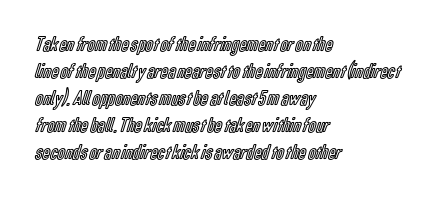
Q: Is the text italic (slanted)? A: Yes.
Q: Is the text underlined? A: No.
Q: How is the paragraph aligned? A: Left-aligned.
Q: Is the spacing between letters normal or unusually wide? A: Normal.
Q: Is the spacing between lines tight, normal or loose? A: Normal.
